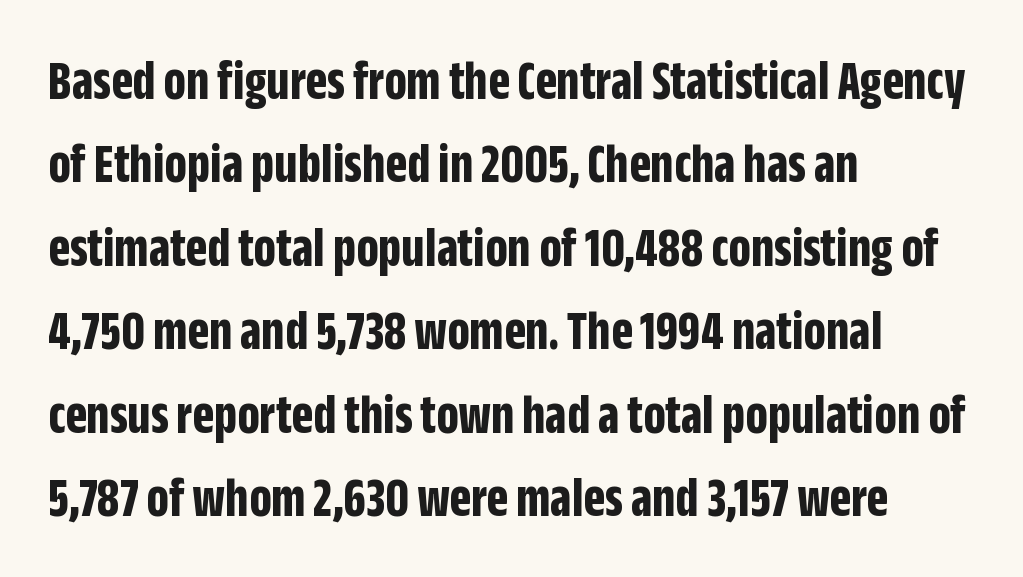
{"serif": "no", "italic": "no", "bold": "yes", "weight": "bold", "width": "condensed", "stroke_contrast": "low", "x_height": "large", "monospaced": "no", "underline": "no", "align": "left", "line_spacing": "normal", "line_spacing_ratio": 1.49, "letter_spacing": "normal", "letter_spacing_em": 0.0, "glyph_px": 56}
